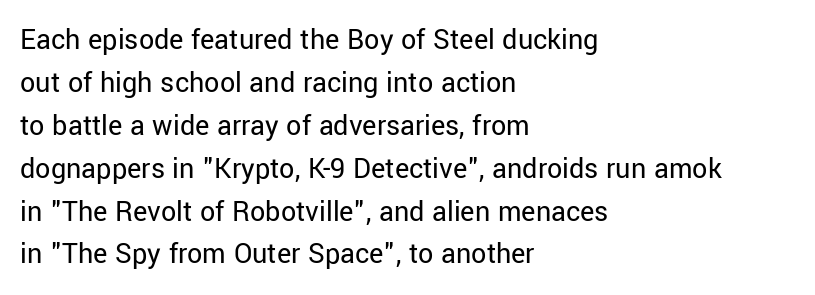
Classification — sans serif. Words appear dense and cohesive because spacing is normal. The cut favours lightness, reaching ordinary text weight at its darkest. Honestly, there is no underline to notice here at all. The space between consecutive lines is moderate.
